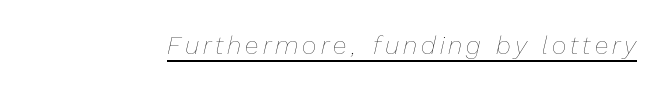
Q: Is the text bold? A: No.
Q: Is the text italic (slanted)? A: Yes, it leans right by about 13 degrees.
Q: Is the text underlined? A: Yes.
